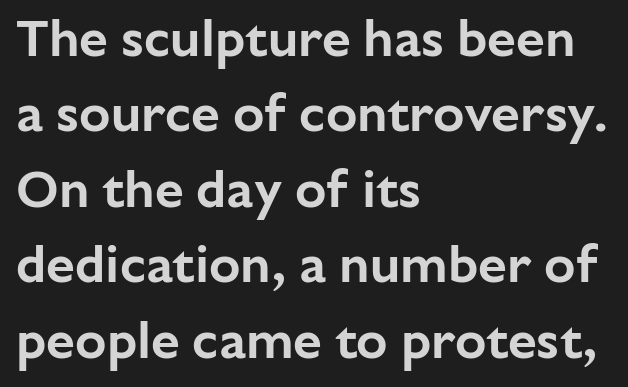
Q: Is the text italic (slanted)? A: No, it is upright.
Q: Is the typeface a serif or a sans-serif typeface? A: Sans-serif.
Q: Is the text underlined? A: No.
Q: How is the paragraph aligned? A: Left-aligned.
Q: Is the spacing between letters normal or unusually wide? A: Normal.
Q: Is the spacing between lines tight, normal or loose? A: Normal.
Q: Width (condensed, normal, or wide)? A: Normal.
Q: Stroke contrast? A: Low.
Q: x-height? A: Medium.
Q: Monospaced? A: No.
